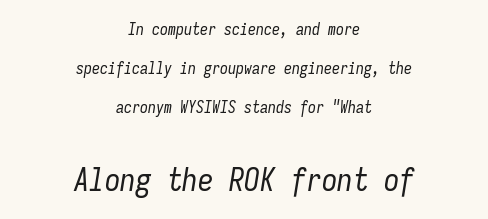
The image shows 31 px regular-weight, condensed type, italic (leaning right), monospaced; set centered, loose line spacing (2.44x), normal letter spacing, not underlined; the second (bottom) block is 1.94x larger; low stroke contrast and a medium x-height.
